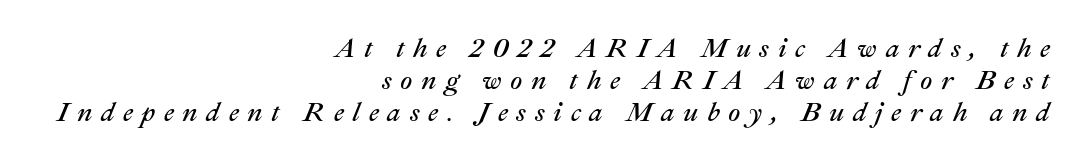
The image shows 27 px text type, italic (leaning right); set right-aligned, line spacing 1.18x, unusually wide letter spacing (+0.32 em), not underlined.
